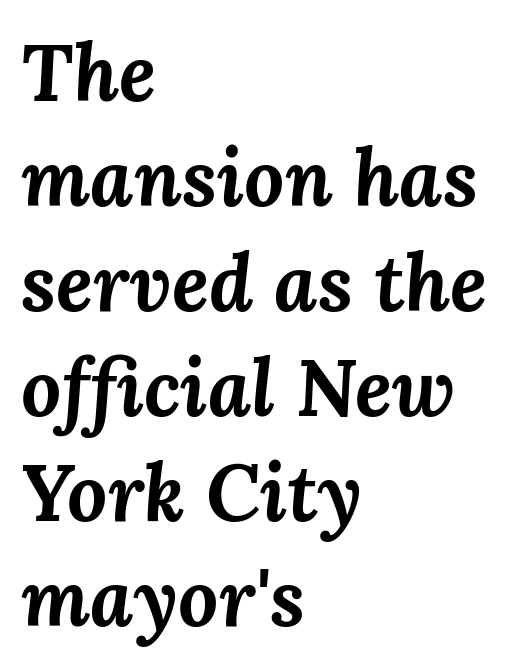
Q: Is the text bold? A: Yes.
Q: Is the text italic (slanted)? A: Yes, it leans right by about 3 degrees.
Q: Is the text underlined? A: No.
Q: How is the paragraph aligned? A: Left-aligned.
Q: Is the spacing between letters normal or unusually wide? A: Normal.
Q: Is the spacing between lines tight, normal or loose? A: Normal.
Q: Width (condensed, normal, or wide)? A: Normal.
Q: Stroke contrast? A: Medium.
Q: x-height? A: Medium.
Q: Monospaced? A: No.
